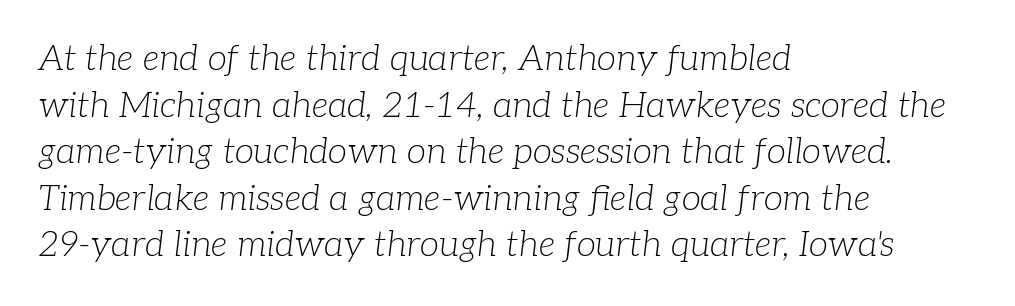
This sample has the flowing, uneven cadence of proportional lettering. Honestly, the row spacing looks completely unremarkable. A bare baseline throughout the passage. Regarding serifs, this sample has them. This is oblique type, the kind used for emphasis or titles.
